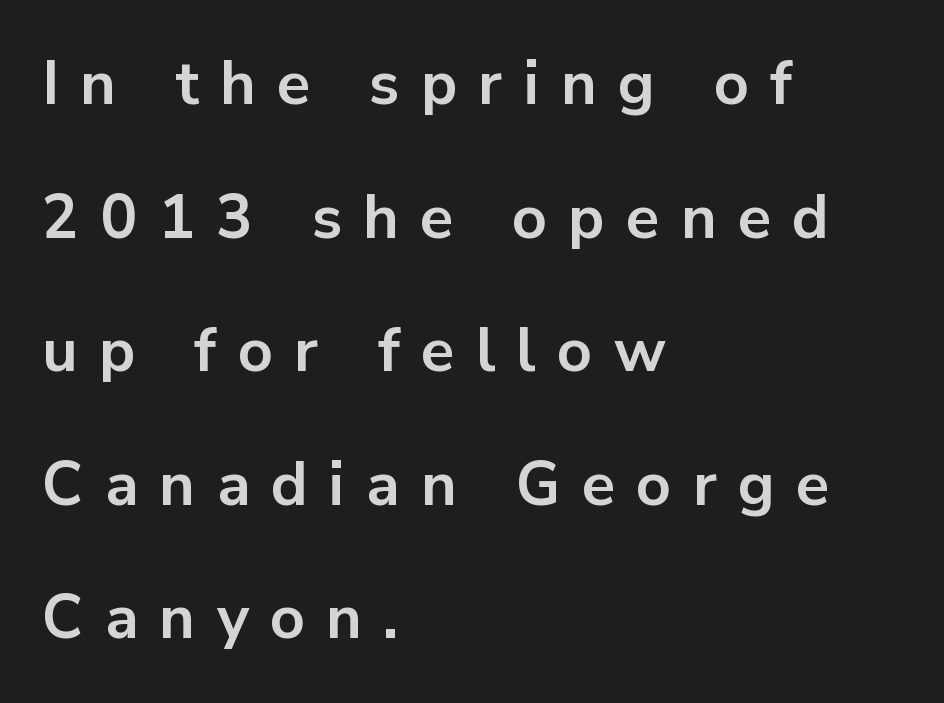
Note: no serifs on the glyphs. Character widths vary here, with narrow letters taking less room than wide ones. Italic? Not at all — the glyphs are vertical. Heft: maximum for text — a bold. The rag falls on the right side of this text block.
